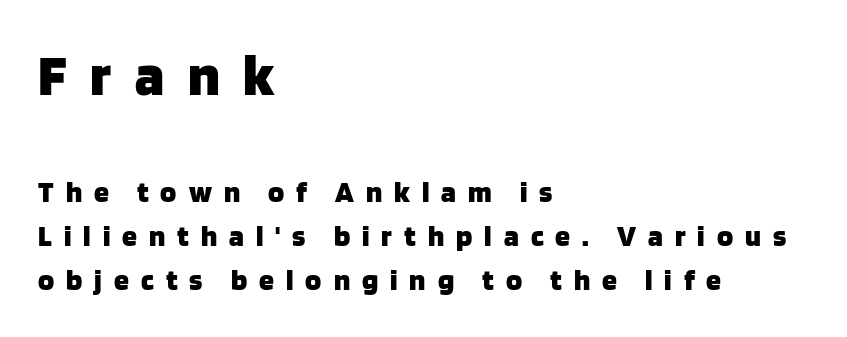
The image shows 59 px heavy sans-serif type, upright; set left-aligned, normal line spacing (1.48x), unusually wide letter spacing (+0.4 em), not underlined; the first (top) block is 1.97x larger; low stroke contrast and a large x-height.
